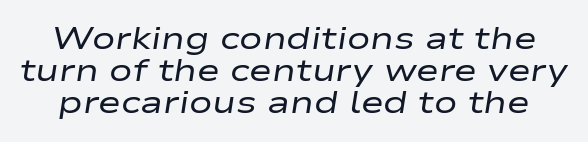
{"italic": "yes", "lean": "right", "slant_degrees": 9, "bold": "no", "weight": "regular", "width": "wide", "stroke_contrast": "low", "x_height": "medium", "monospaced": "no", "underline": "no", "line_spacing": "tight", "line_spacing_ratio": 1.04, "letter_spacing": "normal", "letter_spacing_em": 0.0, "glyph_px": 31}
